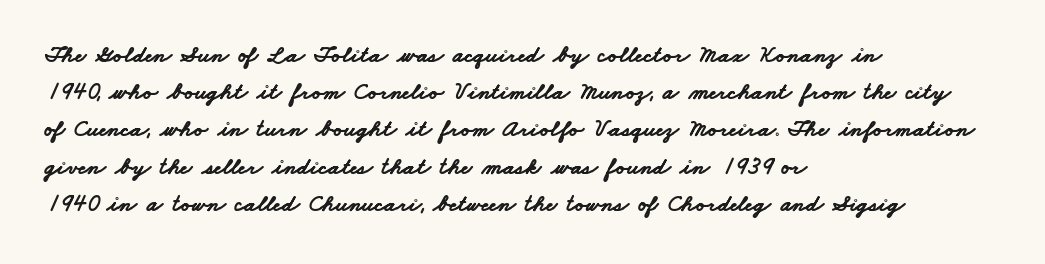
{"bold": "yes", "underline": "no", "align": "left", "line_spacing": "normal", "line_spacing_ratio": 1.55, "letter_spacing": "normal", "letter_spacing_em": 0.0, "glyph_px": 24}
